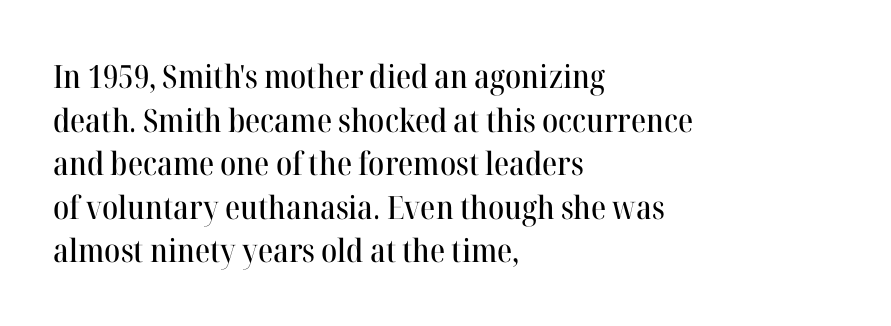
{"serif": "yes", "italic": "no", "width": "normal", "stroke_contrast": "high", "x_height": "medium", "monospaced": "no", "underline": "no", "align": "left", "line_spacing": "normal", "line_spacing_ratio": 1.36, "letter_spacing": "normal", "letter_spacing_em": 0.0, "glyph_px": 32}
